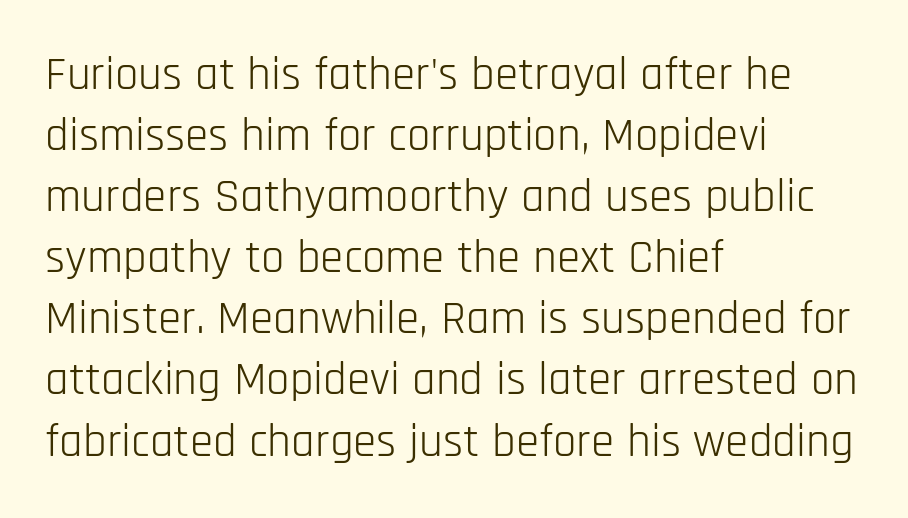
The image shows 47 px light, condensed sans-serif type, upright; set left-aligned, normal line spacing (1.3x), normal letter spacing, not underlined; low stroke contrast and a large x-height.
